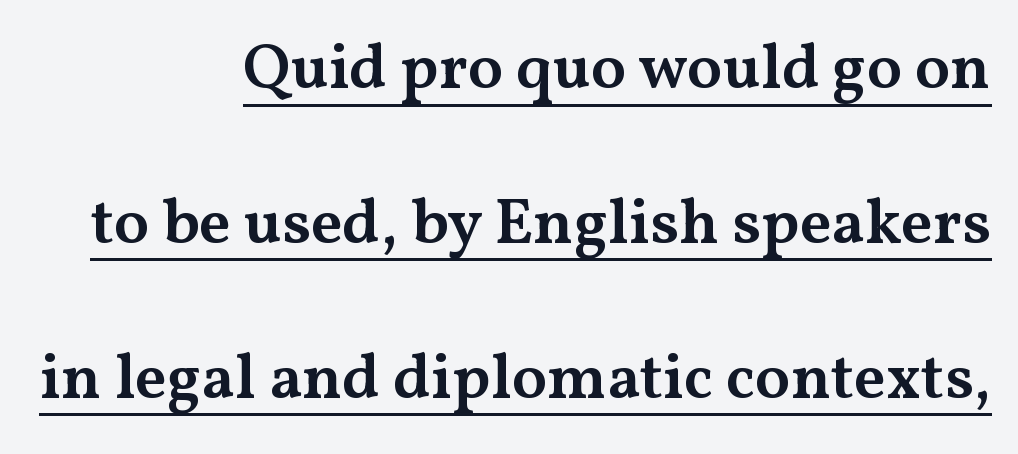
{"serif": "yes", "italic": "no", "bold": "semi", "weight": "semibold", "width": "wide", "stroke_contrast": "medium", "x_height": "medium", "monospaced": "no", "underline": "yes", "align": "right", "line_spacing": "loose", "line_spacing_ratio": 2.42, "letter_spacing": "normal", "letter_spacing_em": 0.0, "glyph_px": 64}
